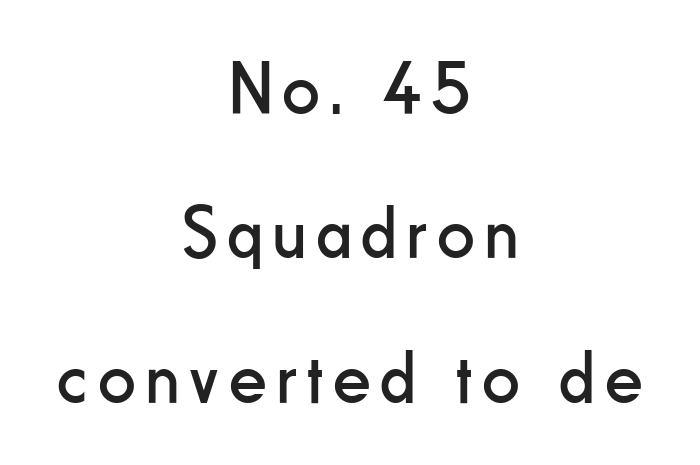
The image shows 74 px regular-weight, condensed sans-serif type, upright; set centered, loose line spacing (1.95x), not underlined; low stroke contrast and a small x-height.
